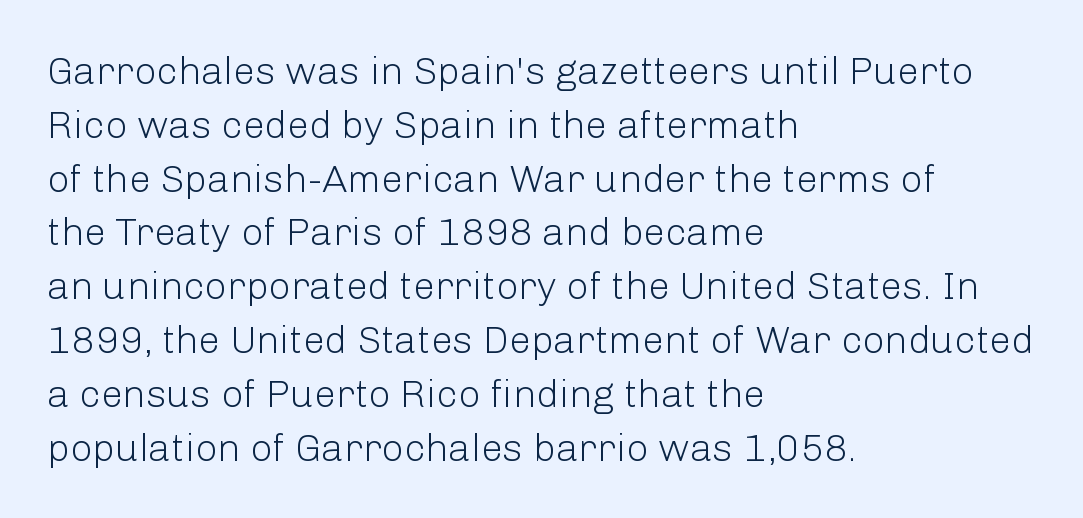
The image shows 39 px light sans-serif type, upright; set left-aligned, normal line spacing (1.38x), normal letter spacing, not underlined; low stroke contrast and a medium x-height.
